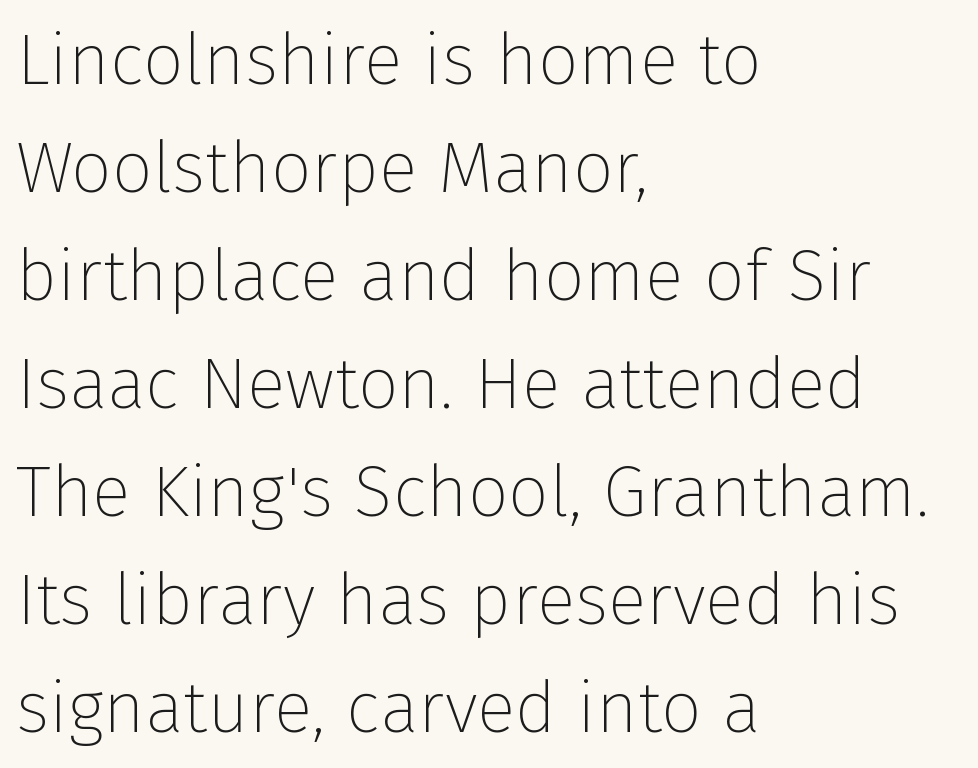
The lines in this sample share a left origin and differ only in where they stop. No word sits above an underline. Nothing heavy about these letters — not bold at all. Leading matches the norm, producing a regular column. Serifs: no, the terminals of the letterforms are clean. Do the characters align in a grid? No, the font is proportional.
